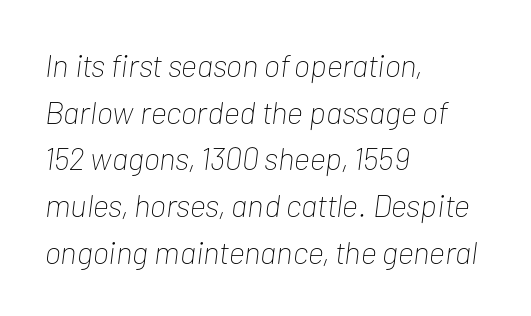
The words here are not underlined. The cut favours lightness, reaching ordinary text weight at its darkest. No extra tracking has been applied to these lines. The face used here is proportionally spaced, like ordinary book or web type.
